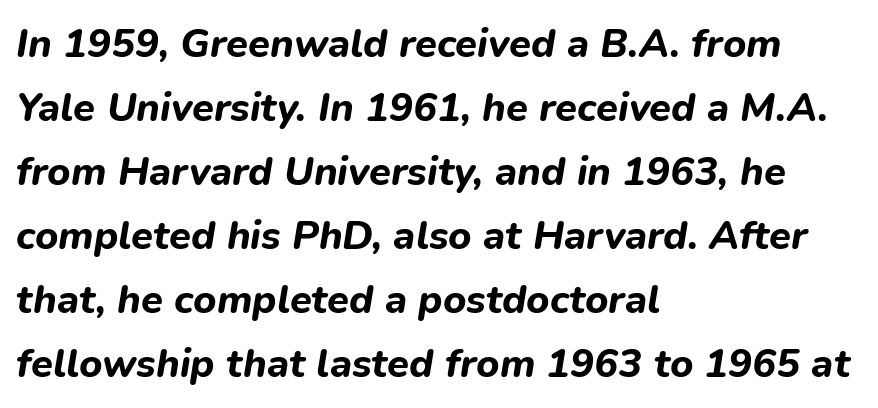
The image shows 40 px bold type, italic (leaning right); set left-aligned, normal line spacing (1.6x), normal letter spacing, not underlined; low stroke contrast and a medium x-height.
